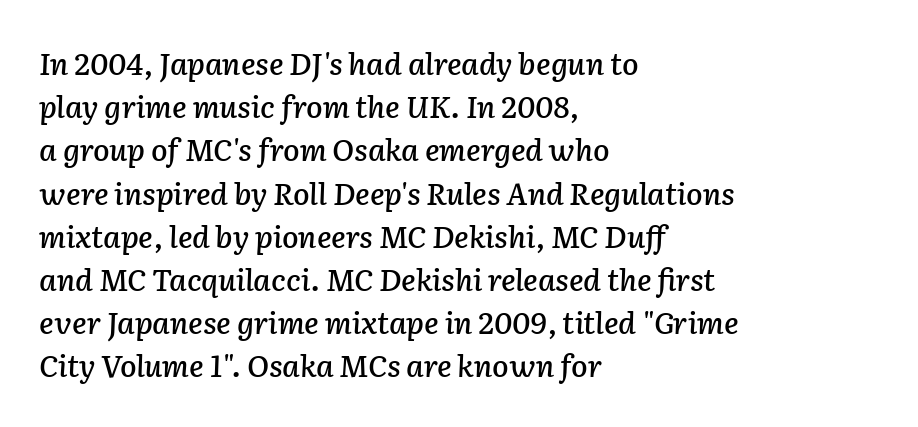
Q: Is the text italic (slanted)? A: Yes, it leans right by about 2 degrees.
Q: Is the text underlined? A: No.
Q: How is the paragraph aligned? A: Left-aligned.
Q: Is the spacing between letters normal or unusually wide? A: Normal.
Q: Is the spacing between lines tight, normal or loose? A: Normal.
Q: Width (condensed, normal, or wide)? A: Normal.
Q: Stroke contrast? A: Low.
Q: x-height? A: Medium.
Q: Monospaced? A: No.
